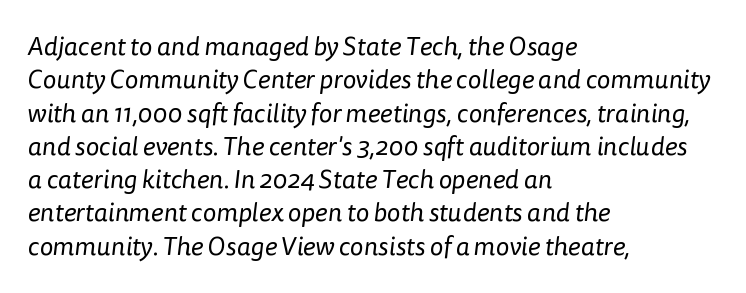
Q: Is the text bold? A: No.
Q: Is the text underlined? A: No.
Q: How is the paragraph aligned? A: Left-aligned.
Q: Is the spacing between letters normal or unusually wide? A: Normal.
Q: Is the spacing between lines tight, normal or loose? A: Normal.
